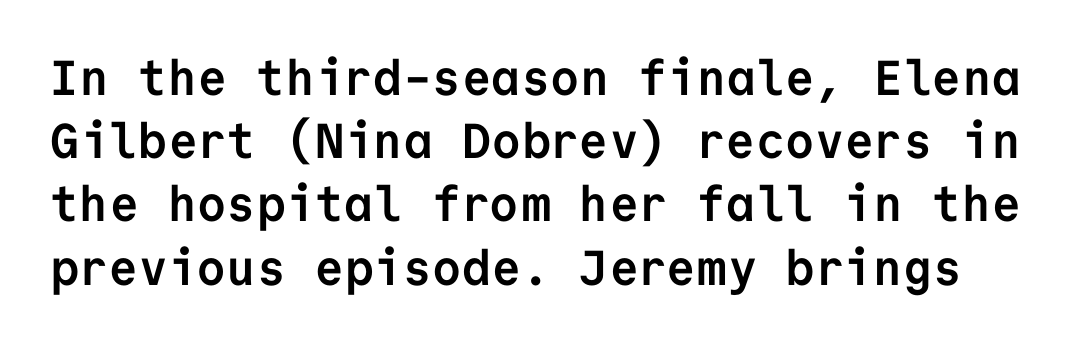
The image shows 49 px semibold sans-serif type, upright, monospaced; set normal line spacing (1.29x), normal letter spacing, not underlined; low stroke contrast and a medium x-height.
